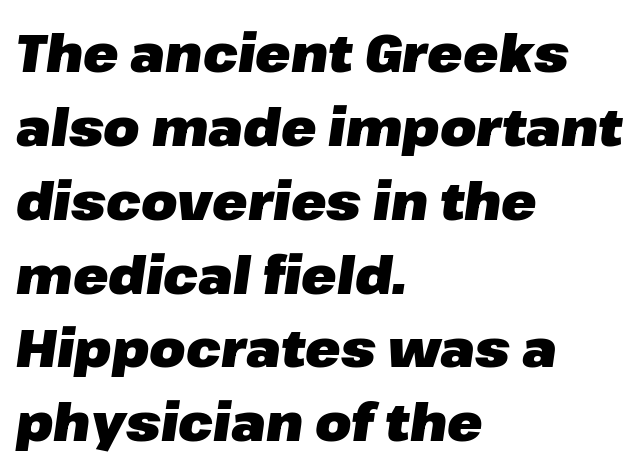
The image shows 52 px heavy type, italic (leaning right); set left-aligned, normal line spacing (1.42x), normal letter spacing, not underlined; low stroke contrast and a medium x-height.
